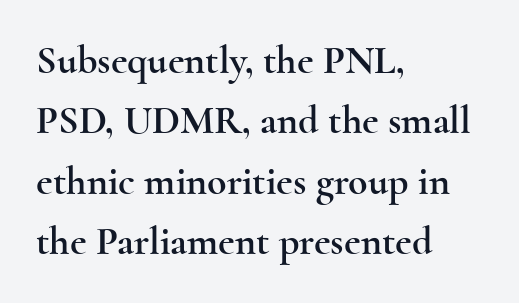
{"serif": "yes", "italic": "no", "width": "wide", "x_height": "small", "monospaced": "no", "underline": "no", "align": "left", "line_spacing": "normal", "line_spacing_ratio": 1.51, "letter_spacing": "normal", "letter_spacing_em": 0.0, "glyph_px": 40}
